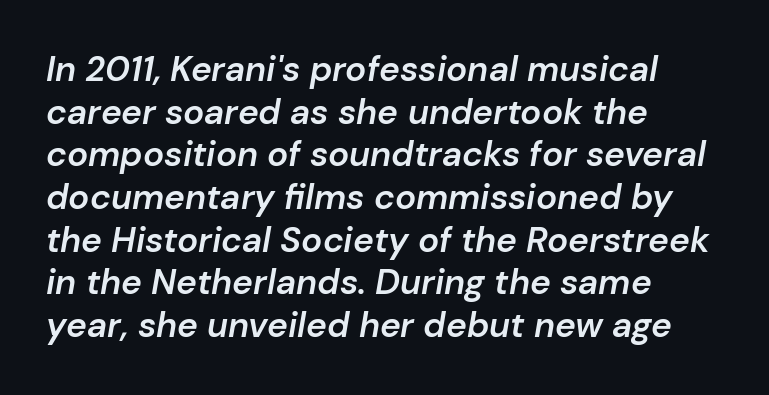
The image shows 35 px semibold type, italic (leaning right); set left-aligned, line spacing 1.22x, normal letter spacing, not underlined; low stroke contrast and a medium x-height.
